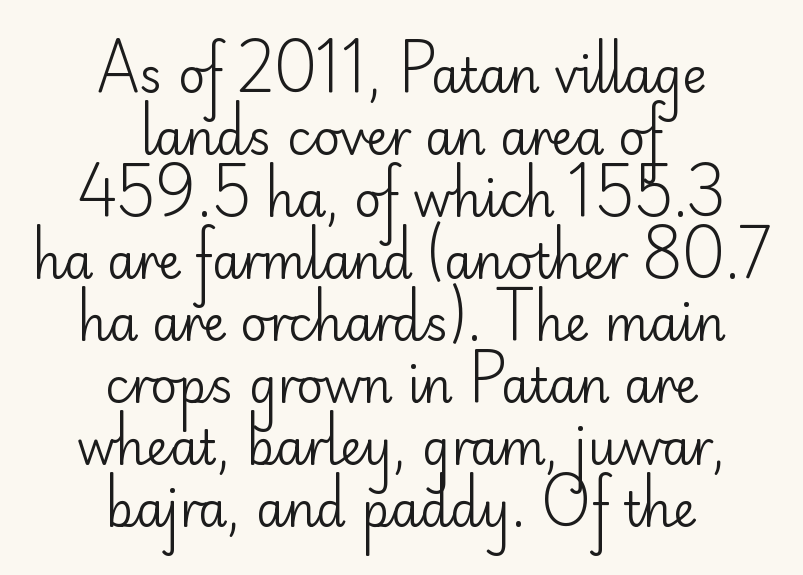
{"serif": "no", "italic": "no", "bold": "no", "weight": "regular", "width": "normal", "stroke_contrast": "low", "x_height": "small", "monospaced": "no", "underline": "no", "align": "center", "line_spacing": "normal", "line_spacing_ratio": 1.32, "letter_spacing": "normal", "letter_spacing_em": 0.0, "glyph_px": 47}
